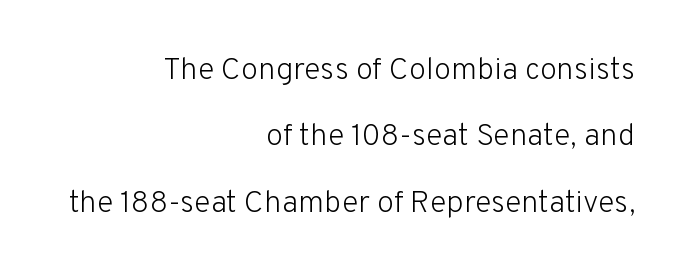
The lettering stays uniformly vertical, giving the passage a roman look. The space directly below the letters is spotless. The typeface has the unassuming heft of standard copy or less. The font family rendered here belongs to the sans-serif group. Looks like regular typesetting: each glyph gets only the width it needs. The rendering uses a large line-height, opening up the rows.
